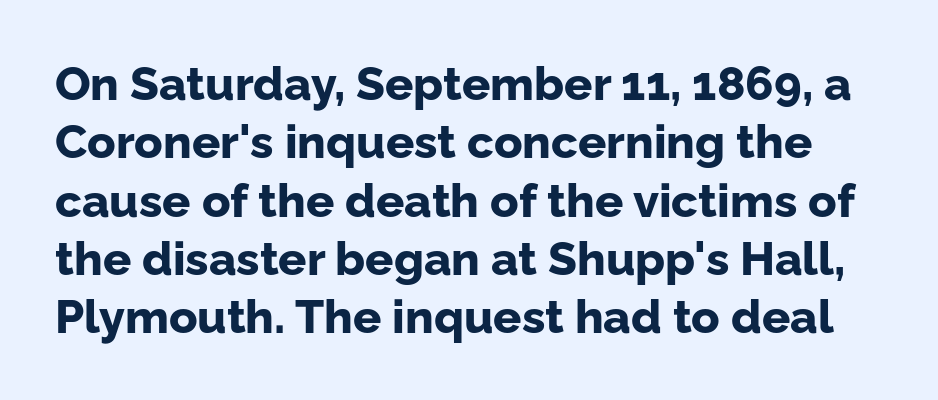
{"serif": "no", "italic": "no", "bold": "yes", "weight": "bold", "width": "normal", "stroke_contrast": "low", "x_height": "medium", "monospaced": "no", "underline": "no", "line_spacing_ratio": 1.24, "letter_spacing": "normal", "letter_spacing_em": 0.0, "glyph_px": 47}
